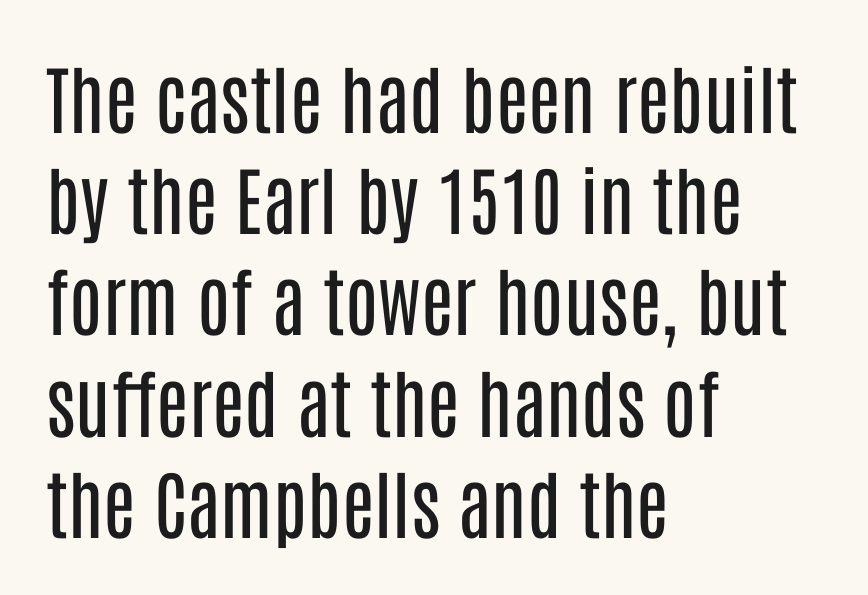
The image shows 75 px regular-weight, condensed sans-serif type, upright; set left-aligned, normal line spacing (1.35x), normal letter spacing, not underlined; low stroke contrast and a large x-height.
